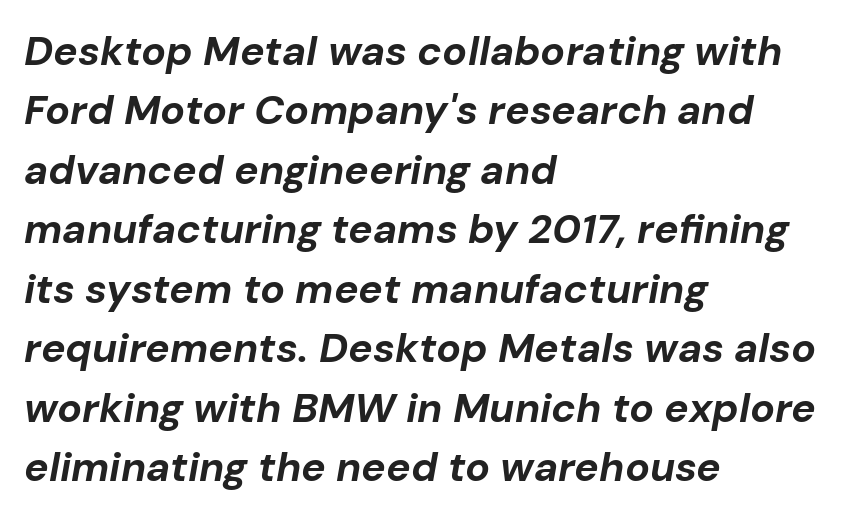
Q: Is the text bold? A: Yes.
Q: Is the text italic (slanted)? A: Yes, it leans right by about 10 degrees.
Q: Is the text underlined? A: No.
Q: How is the paragraph aligned? A: Left-aligned.
Q: Is the spacing between letters normal or unusually wide? A: Normal.
Q: Is the spacing between lines tight, normal or loose? A: Normal.
Q: Width (condensed, normal, or wide)? A: Normal.
Q: Stroke contrast? A: Low.
Q: x-height? A: Medium.
Q: Monospaced? A: No.
